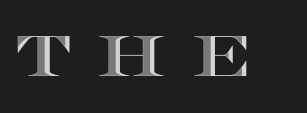
Q: Is the text italic (slanted)? A: No, it is upright.
Q: Is the text underlined? A: No.
Q: Is the spacing between letters normal or unusually wide? A: Unusually wide.
Q: Width (condensed, normal, or wide)? A: Wide.
Q: x-height? A: Large.
Q: Monospaced? A: No.
